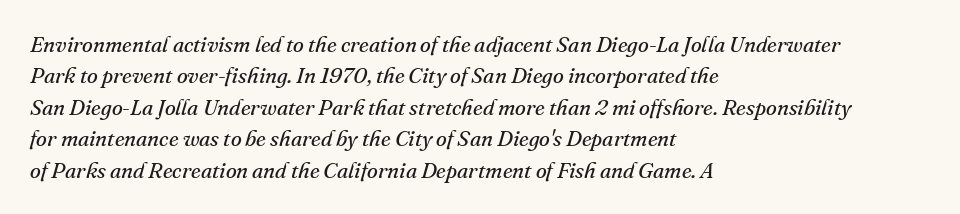
{"italic": "yes", "lean": "right", "slant_degrees": 16, "bold": "no", "underline": "no", "align": "left", "line_spacing": "normal", "line_spacing_ratio": 1.43, "letter_spacing": "normal", "letter_spacing_em": 0.0, "glyph_px": 22}
